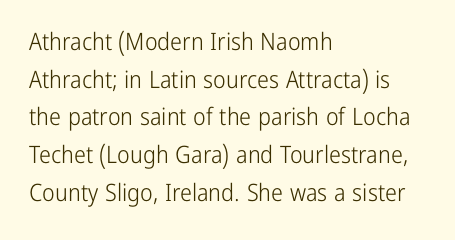
Q: Is the text bold? A: No.
Q: Is the text italic (slanted)? A: No, it is upright.
Q: Is the text underlined? A: No.
Q: How is the paragraph aligned? A: Left-aligned.
Q: Is the spacing between letters normal or unusually wide? A: Normal.
Q: Is the spacing between lines tight, normal or loose? A: Normal.
